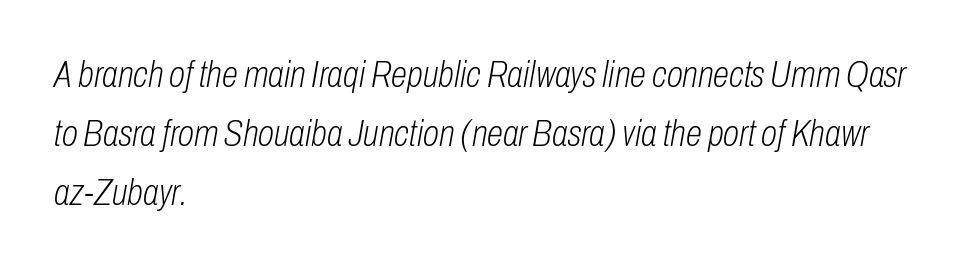
Q: Is the text bold? A: No.
Q: Is the text italic (slanted)? A: Yes, it leans right by about 10 degrees.
Q: Is the text underlined? A: No.
Q: How is the paragraph aligned? A: Left-aligned.
Q: Is the spacing between letters normal or unusually wide? A: Normal.
Q: Is the spacing between lines tight, normal or loose? A: Normal.
Q: Width (condensed, normal, or wide)? A: Condensed.
Q: Stroke contrast? A: Low.
Q: x-height? A: Medium.
Q: Monospaced? A: No.
